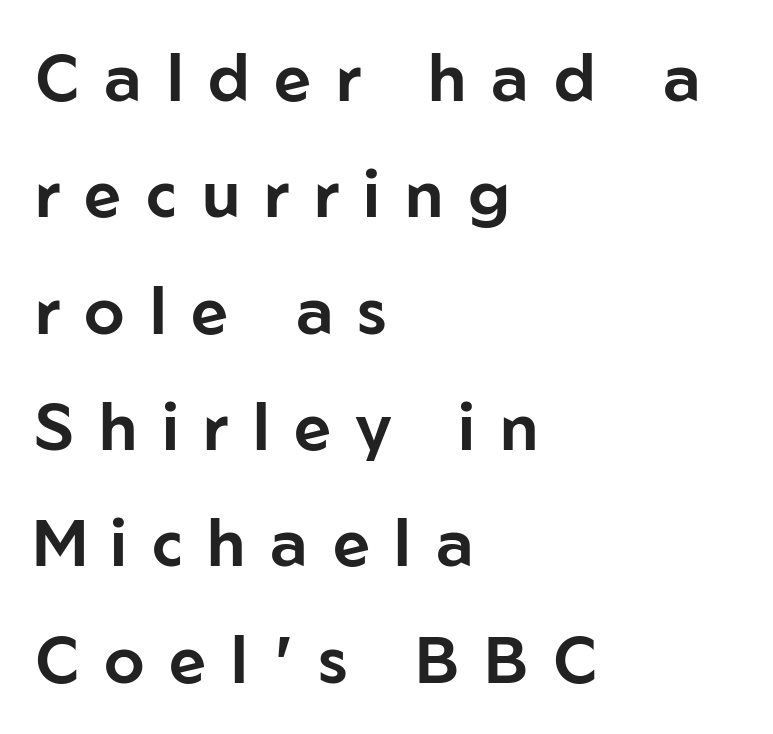
Q: Is the text italic (slanted)? A: No, it is upright.
Q: Is the typeface a serif or a sans-serif typeface? A: Sans-serif.
Q: Is the text underlined? A: No.
Q: How is the paragraph aligned? A: Left-aligned.
Q: Is the spacing between letters normal or unusually wide? A: Unusually wide.
Q: Width (condensed, normal, or wide)? A: Normal.
Q: Stroke contrast? A: Low.
Q: x-height? A: Medium.
Q: Monospaced? A: No.
